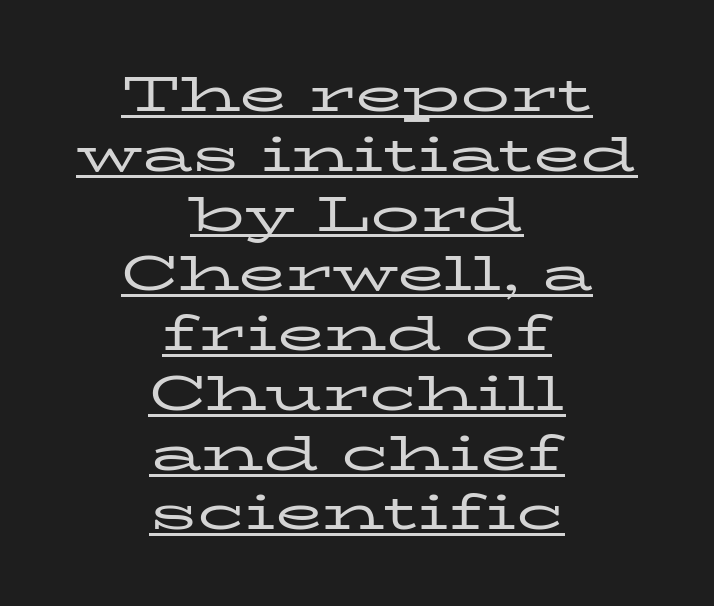
Q: Is the text bold? A: No.
Q: Is the text italic (slanted)? A: No, it is upright.
Q: Is the typeface a serif or a sans-serif typeface? A: Serif.
Q: Is the text underlined? A: Yes.
Q: How is the paragraph aligned? A: Centered.
Q: Is the spacing between letters normal or unusually wide? A: Normal.
Q: Width (condensed, normal, or wide)? A: Wide.
Q: Stroke contrast? A: Low.
Q: x-height? A: Medium.
Q: Monospaced? A: No.
